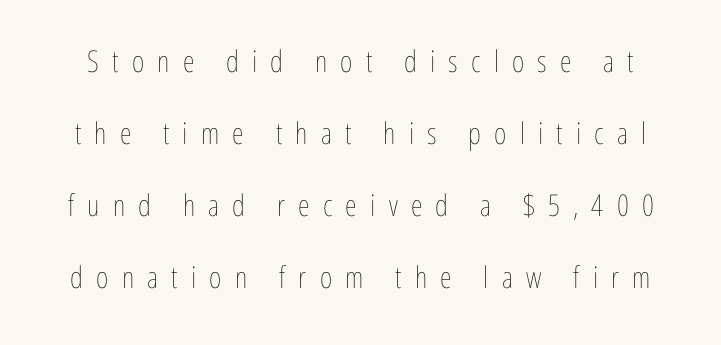
The image shows 30 px thin, condensed type, upright; set loose line spacing (2.4x), unusually wide letter spacing (+0.44 em), not underlined; low stroke contrast and a medium x-height.
